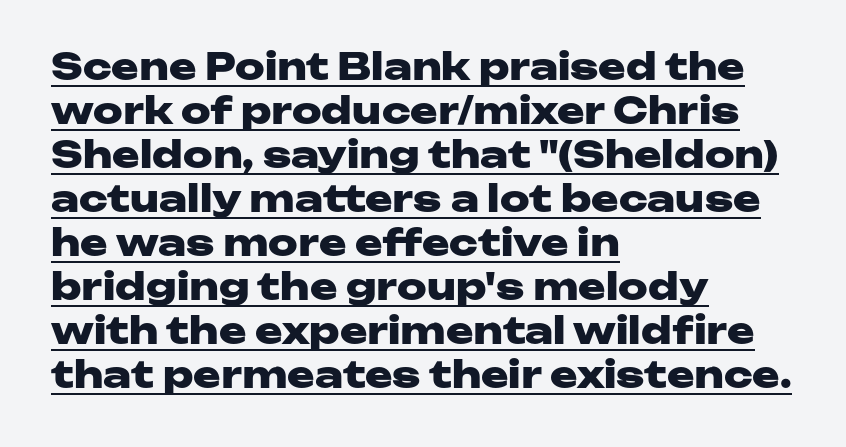
Is this a fixed-width face? No — the glyphs have proportional, varying widths. To sum up the face: it is a sans, with no serifs. The sample's only ornament is a line tracing under the words. Posture: upright roman.
